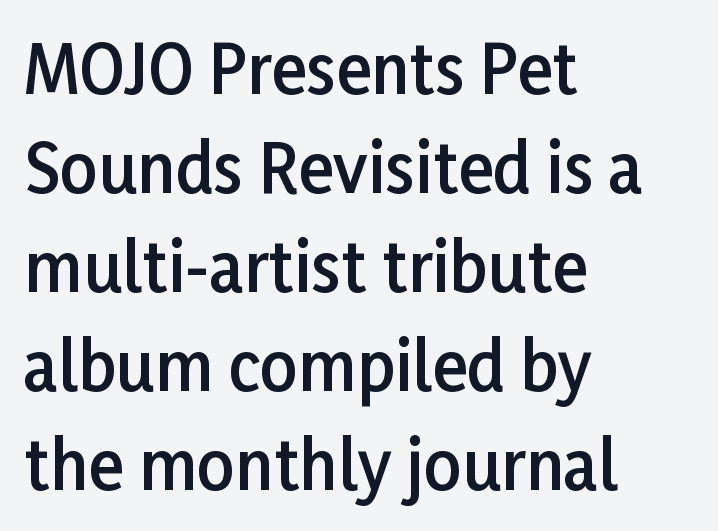
The image shows 66 px semibold sans-serif type, upright; set left-aligned, normal line spacing (1.5x), normal letter spacing, not underlined; low stroke contrast and a medium x-height.
